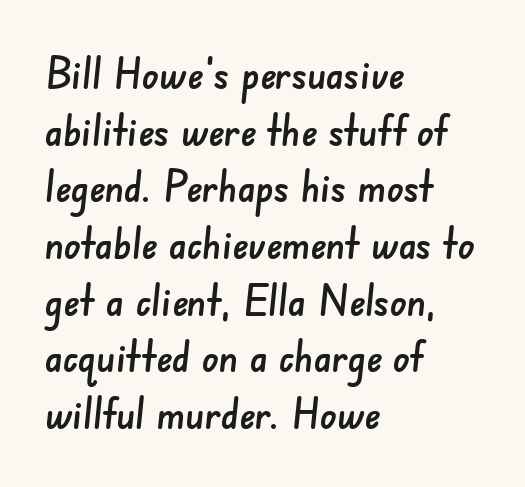
The image shows 42 px sans-serif type; set left-aligned, normal line spacing (1.35x), normal letter spacing, not underlined; low stroke contrast and a small x-height.
